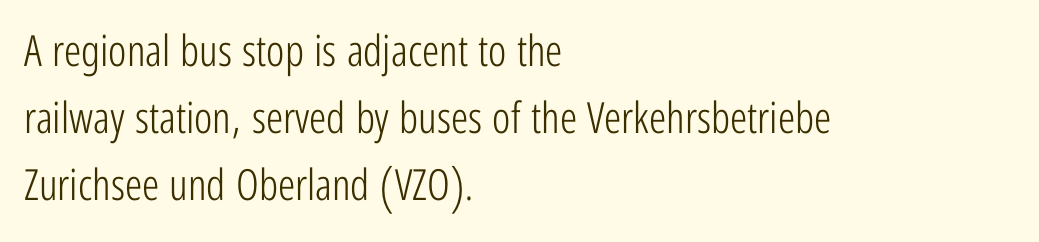
{"serif": "no", "italic": "no", "bold": "no", "weight": "light", "width": "condensed", "stroke_contrast": "low", "x_height": "medium", "monospaced": "no", "underline": "no", "align": "left", "line_spacing": "normal", "line_spacing_ratio": 1.56, "letter_spacing": "normal", "letter_spacing_em": 0.0, "glyph_px": 43}
